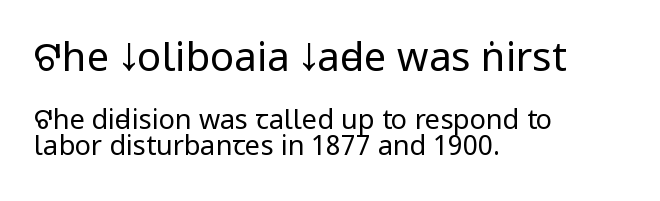
Q: Is the text bold? A: No.
Q: Is the text italic (slanted)? A: No, it is upright.
Q: Is the typeface a serif or a sans-serif typeface? A: Sans-serif.
Q: Is the text underlined? A: No.
Q: How is the paragraph aligned? A: Left-aligned.
Q: Is the spacing between letters normal or unusually wide? A: Normal.
Q: Is the spacing between lines tight, normal or loose? A: Tight.
Q: Which block of text is set in a larger size, the first (top) or the second (bottom)? A: The first (top) one.
Q: Width (condensed, normal, or wide)? A: Condensed.
Q: Stroke contrast? A: Low.
